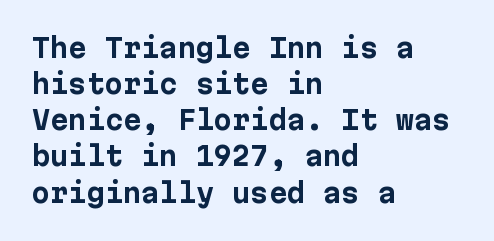
The image shows 26 px bold type, upright; set left-aligned, normal line spacing (1.39x), normal letter spacing, not underlined.
